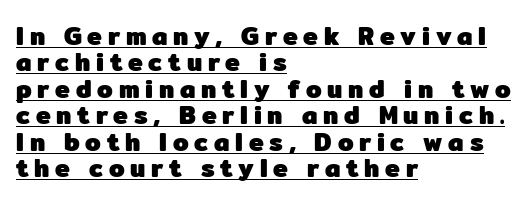
{"italic": "no", "bold": "yes", "underline": "yes", "align": "left", "line_spacing": "tight", "line_spacing_ratio": 1.06, "letter_spacing": "wide", "letter_spacing_em": 0.23, "glyph_px": 25}
